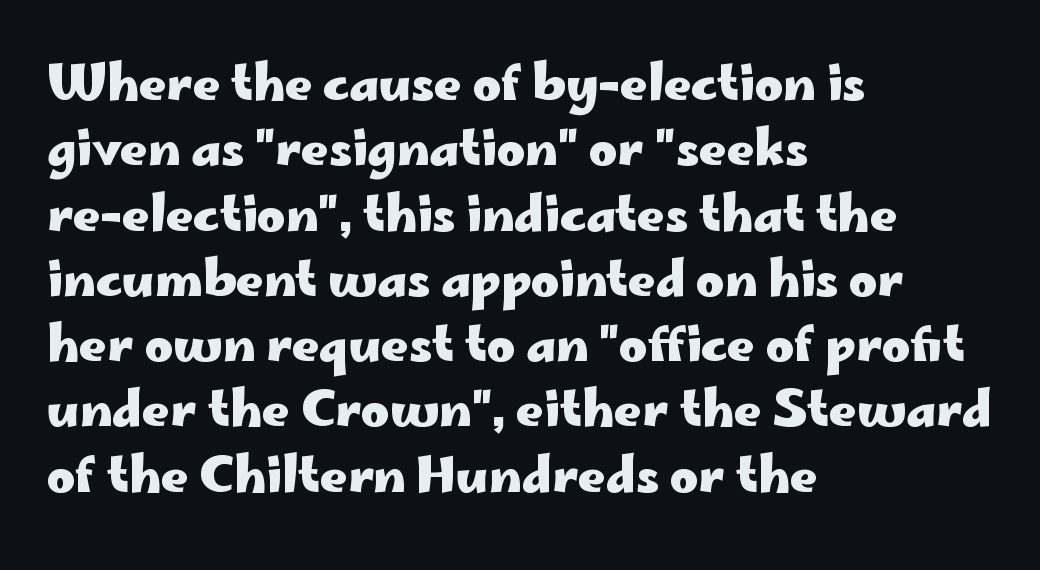
The image shows 48 px heavy, wide sans-serif type, upright; set left-aligned, normal line spacing (1.36x), normal letter spacing, not underlined; low stroke contrast and a small x-height.
